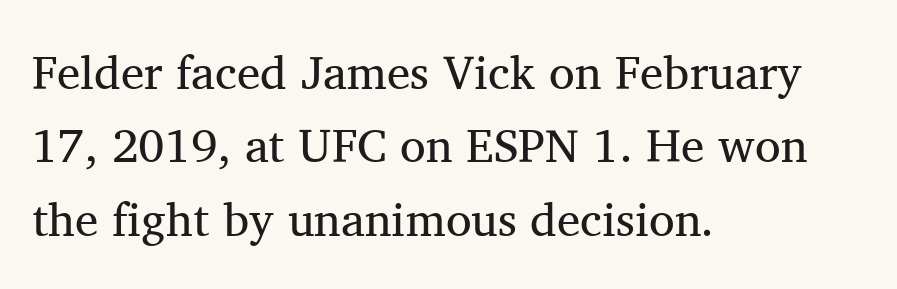
Q: Is the text bold? A: No.
Q: Is the text italic (slanted)? A: No, it is upright.
Q: Is the typeface a serif or a sans-serif typeface? A: Serif.
Q: Is the text underlined? A: No.
Q: How is the paragraph aligned? A: Left-aligned.
Q: Is the spacing between letters normal or unusually wide? A: Normal.
Q: Is the spacing between lines tight, normal or loose? A: Normal.
Q: Width (condensed, normal, or wide)? A: Normal.
Q: Stroke contrast? A: Medium.
Q: x-height? A: Medium.
Q: Monospaced? A: No.
